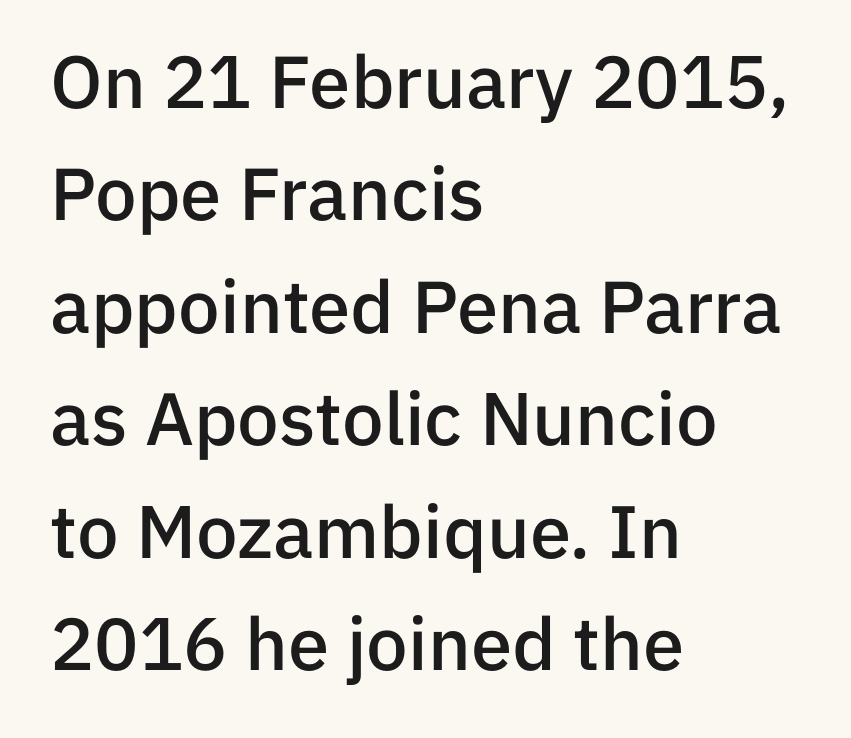
Default kerning and tracking; the words read as compact shapes. Tall strokes in this sample are plumb rather than angled. This rendering features lettering with no underline. Note the varied advance widths — an 'i' is clearly narrower than an 'm'. Font category for this specimen: sans-serif.
